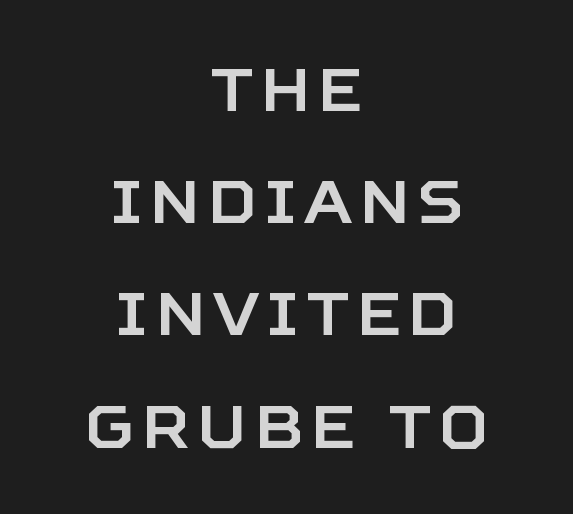
{"serif": "no", "italic": "no", "width": "normal", "stroke_contrast": "low", "x_height": "large", "monospaced": "no", "underline": "no", "align": "center", "line_spacing_ratio": 1.87, "glyph_px": 60}
